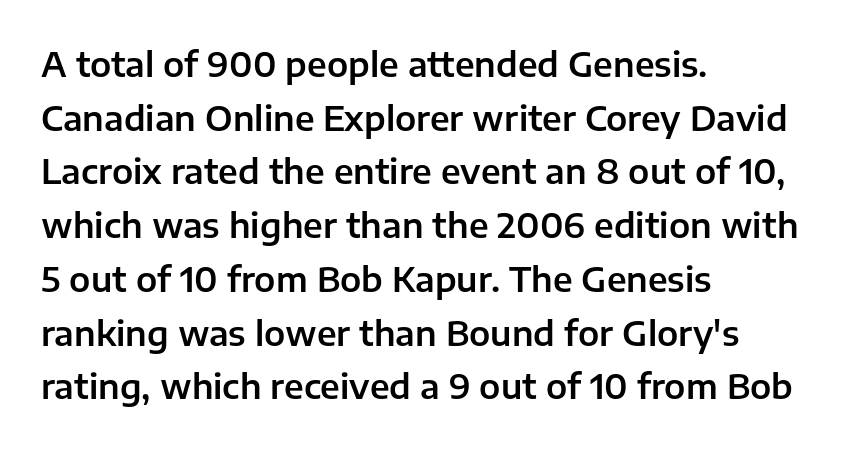
Looks like regular typesetting: each glyph gets only the width it needs. It's the straight-up-and-down kind of type. The passage shown has conventional tracking throughout. The space between consecutive lines is moderate.
